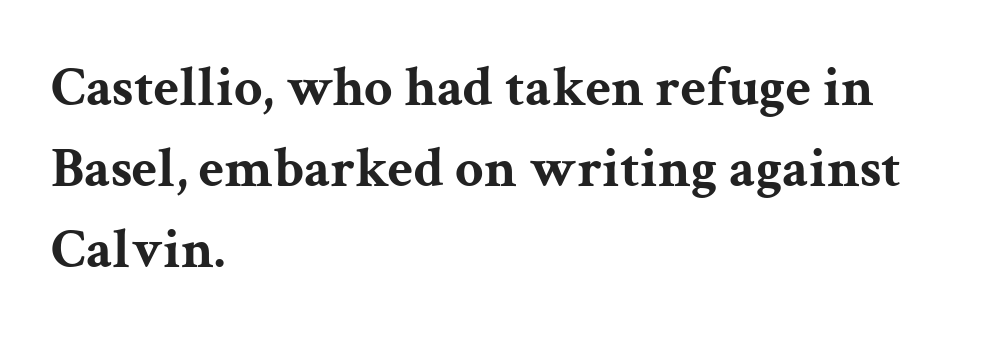
Here the glyphs are tracked normally, forming tight word shapes. Emphasis by weight is at full strength: bold. Reading down the column, the eye jumps a familiar distance to each next line. Just letters on the line, the space beneath them empty.
